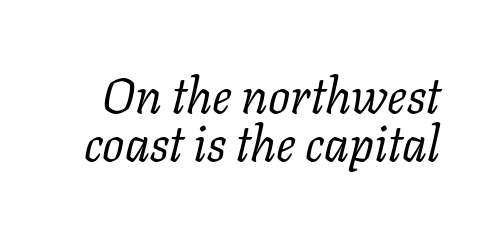
Q: Is the text bold? A: No.
Q: Is the text italic (slanted)? A: Yes, it leans right by about 11 degrees.
Q: Is the typeface a serif or a sans-serif typeface? A: Serif.
Q: Is the text underlined? A: No.
Q: Is the spacing between letters normal or unusually wide? A: Normal.
Q: Is the spacing between lines tight, normal or loose? A: Tight.
Q: Width (condensed, normal, or wide)? A: Normal.
Q: Stroke contrast? A: Low.
Q: x-height? A: Medium.
Q: Monospaced? A: No.
